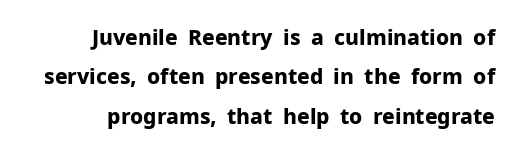
Q: Is the text bold? A: Yes.
Q: Is the text italic (slanted)? A: No, it is upright.
Q: Is the text underlined? A: No.
Q: Is the spacing between letters normal or unusually wide? A: Normal.
